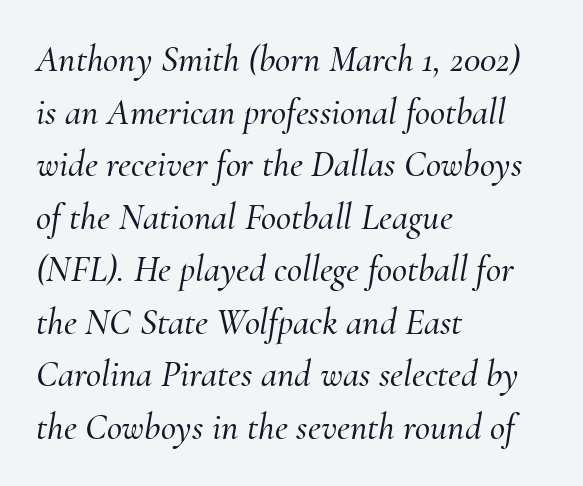
Q: Is the text italic (slanted)? A: Yes, it leans right by about 10 degrees.
Q: Is the typeface a serif or a sans-serif typeface? A: Serif.
Q: Is the text underlined? A: No.
Q: How is the paragraph aligned? A: Left-aligned.
Q: Is the spacing between letters normal or unusually wide? A: Normal.
Q: Is the spacing between lines tight, normal or loose? A: Normal.
Q: Width (condensed, normal, or wide)? A: Normal.
Q: Stroke contrast? A: Medium.
Q: x-height? A: Small.
Q: Monospaced? A: No.
